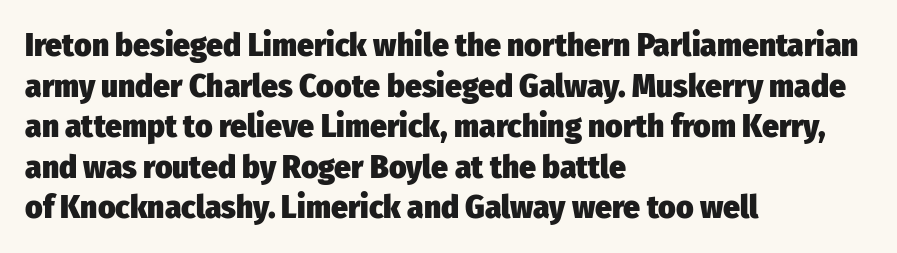
The image shows 33 px heavy, condensed sans-serif type, upright; set left-aligned, line spacing 1.23x, normal letter spacing, not underlined; low stroke contrast and a medium x-height.
